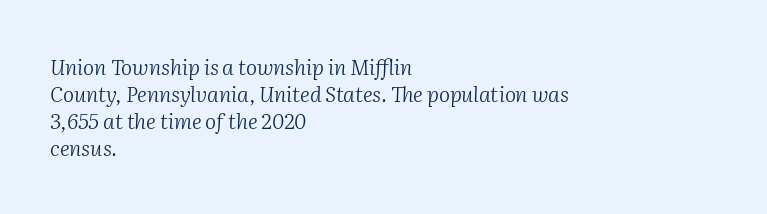
The image shows 21 px text type, italic (leaning right); set left-aligned, normal line spacing (1.29x), normal letter spacing, not underlined.
